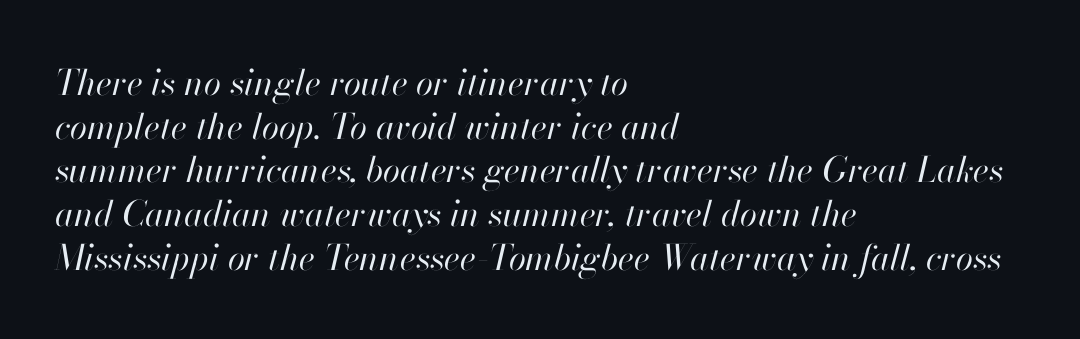
Q: Is the text bold? A: No.
Q: Is the text italic (slanted)? A: Yes, it leans right by about 13 degrees.
Q: Is the text underlined? A: No.
Q: How is the paragraph aligned? A: Left-aligned.
Q: Is the spacing between letters normal or unusually wide? A: Normal.
Q: Is the spacing between lines tight, normal or loose? A: Normal.
Q: Width (condensed, normal, or wide)? A: Normal.
Q: Stroke contrast? A: High.
Q: x-height? A: Small.
Q: Monospaced? A: No.
